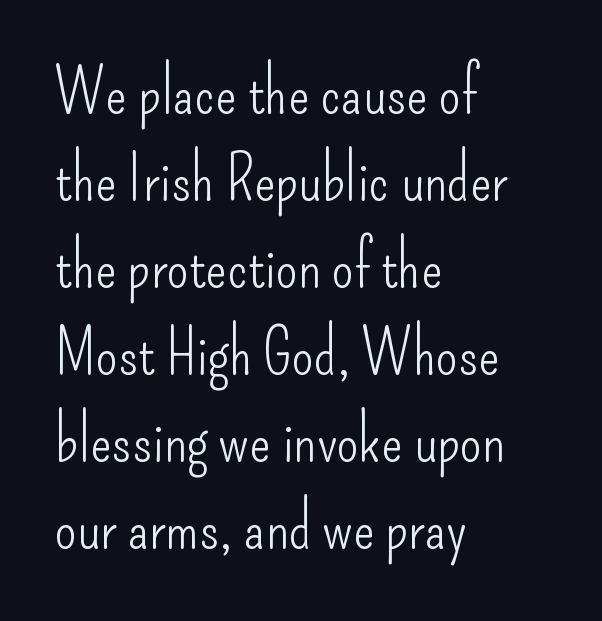
Q: Is the text bold? A: No.
Q: Is the text italic (slanted)? A: No, it is upright.
Q: Is the typeface a serif or a sans-serif typeface? A: Sans-serif.
Q: Is the text underlined? A: No.
Q: How is the paragraph aligned? A: Left-aligned.
Q: Is the spacing between letters normal or unusually wide? A: Normal.
Q: Is the spacing between lines tight, normal or loose? A: Normal.
Q: Width (condensed, normal, or wide)? A: Condensed.
Q: Stroke contrast? A: Low.
Q: x-height? A: Small.
Q: Monospaced? A: No.
